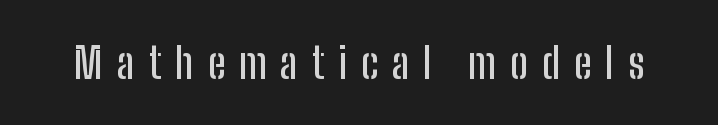
Posture: vertical. The gap between lines stays unmarked. Here the designer chose a conventional face with non-uniform glyph widths. Look at the bottom of the vertical strokes: they stop flat, with no serifs. How are the letters spaced? Widely, with obvious added tracking.
